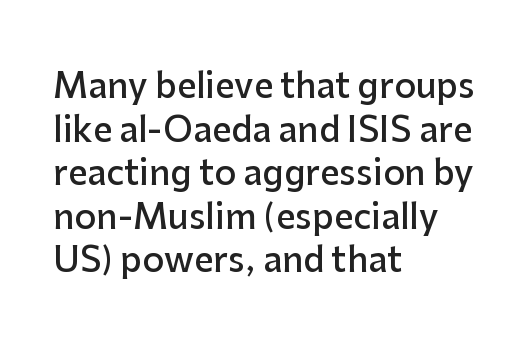
Q: Is the text bold? A: Semi-bold.
Q: Is the text italic (slanted)? A: No, it is upright.
Q: Is the typeface a serif or a sans-serif typeface? A: Sans-serif.
Q: Is the text underlined? A: No.
Q: How is the paragraph aligned? A: Left-aligned.
Q: Is the spacing between letters normal or unusually wide? A: Normal.
Q: Is the spacing between lines tight, normal or loose? A: Normal.
Q: Width (condensed, normal, or wide)? A: Normal.
Q: Stroke contrast? A: Low.
Q: x-height? A: Medium.
Q: Monospaced? A: No.
